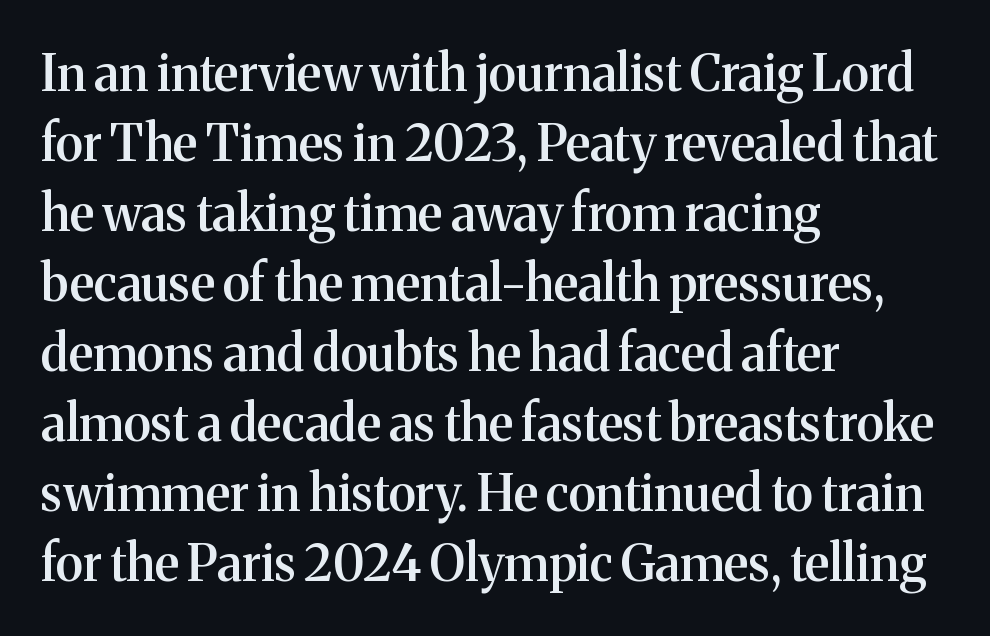
{"serif": "yes", "italic": "no", "bold": "semi", "weight": "semibold", "width": "normal", "stroke_contrast": "medium", "x_height": "medium", "monospaced": "no", "underline": "no", "align": "left", "line_spacing": "normal", "line_spacing_ratio": 1.4, "letter_spacing": "normal", "letter_spacing_em": 0.0, "glyph_px": 50}
